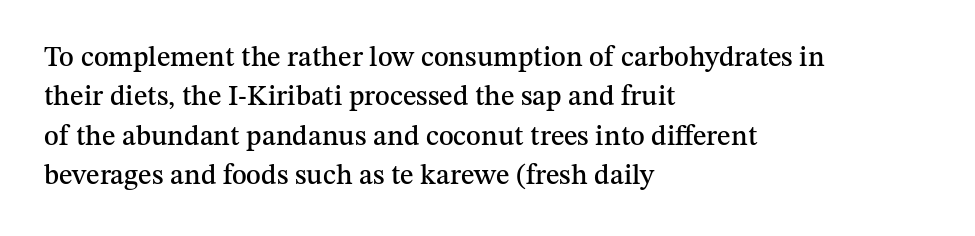
Q: Is the text italic (slanted)? A: No, it is upright.
Q: Is the typeface a serif or a sans-serif typeface? A: Serif.
Q: Is the text underlined? A: No.
Q: How is the paragraph aligned? A: Left-aligned.
Q: Is the spacing between letters normal or unusually wide? A: Normal.
Q: Is the spacing between lines tight, normal or loose? A: Normal.
Q: Width (condensed, normal, or wide)? A: Normal.
Q: Stroke contrast? A: Medium.
Q: x-height? A: Medium.
Q: Monospaced? A: No.
